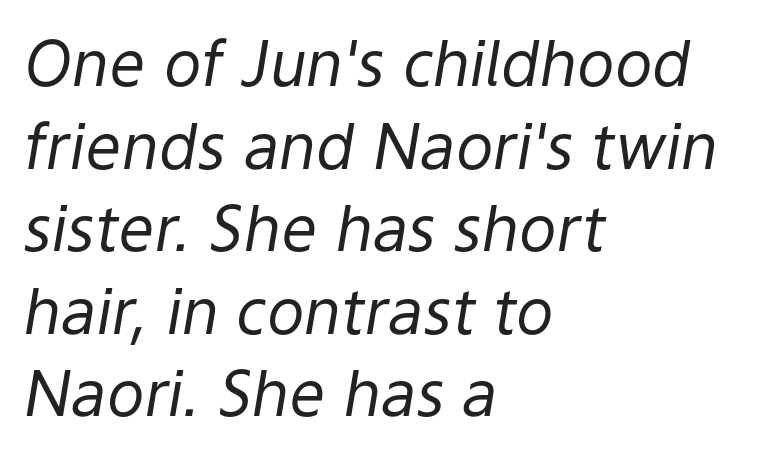
Leftover space on each line is placed entirely after the last word. Weight: regular or lighter. Character widths vary here, with narrow letters taking less room than wide ones. Yep, that's italic — everything's leaning. The block of text has a typical density, with ordinary space between rows.
